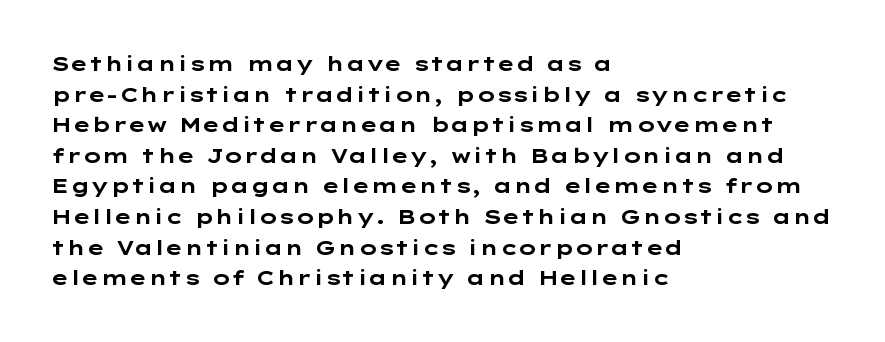
The image shows 20 px bold type, upright; set left-aligned, normal line spacing (1.53x), normal letter spacing, not underlined.
